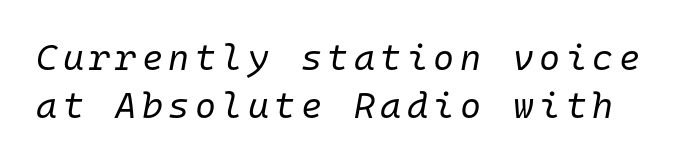
Q: Is the text bold? A: No.
Q: Is the text italic (slanted)? A: Yes, it leans right by about 10 degrees.
Q: Is the text underlined? A: No.
Q: Is the spacing between lines tight, normal or loose? A: Normal.
Q: Width (condensed, normal, or wide)? A: Normal.
Q: Stroke contrast? A: Low.
Q: x-height? A: Medium.
Q: Monospaced? A: Yes.
